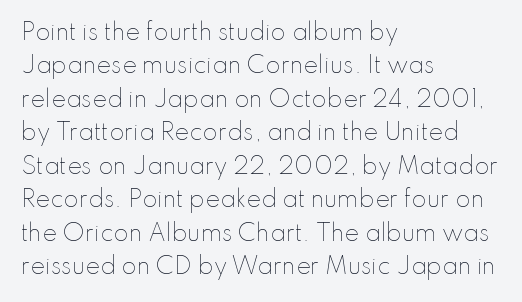
The image shows 22 px text type, upright; set left-aligned, normal line spacing (1.52x), normal letter spacing, not underlined.
